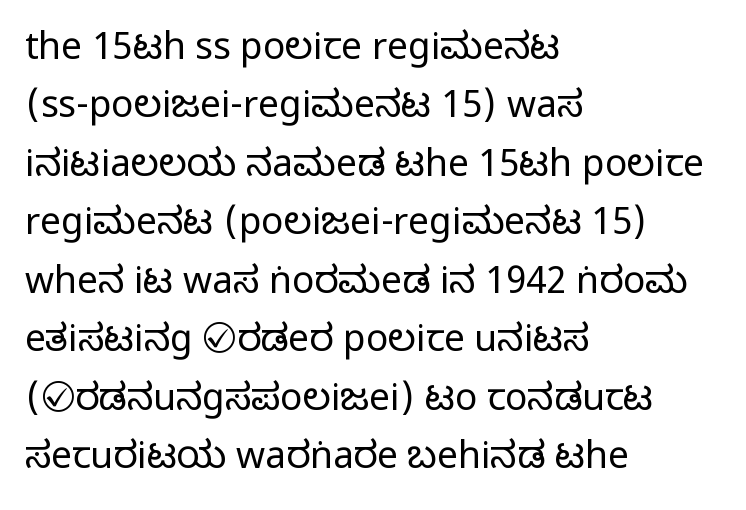
The font family rendered here belongs to the sans-serif group. A student would call this left alignment; a typographer would say flush left, rag right. Beneath every word, the page is bare. Regarding leading, the lines here are spaced in the standard way. Ascenders rise straight up at ninety degrees.
